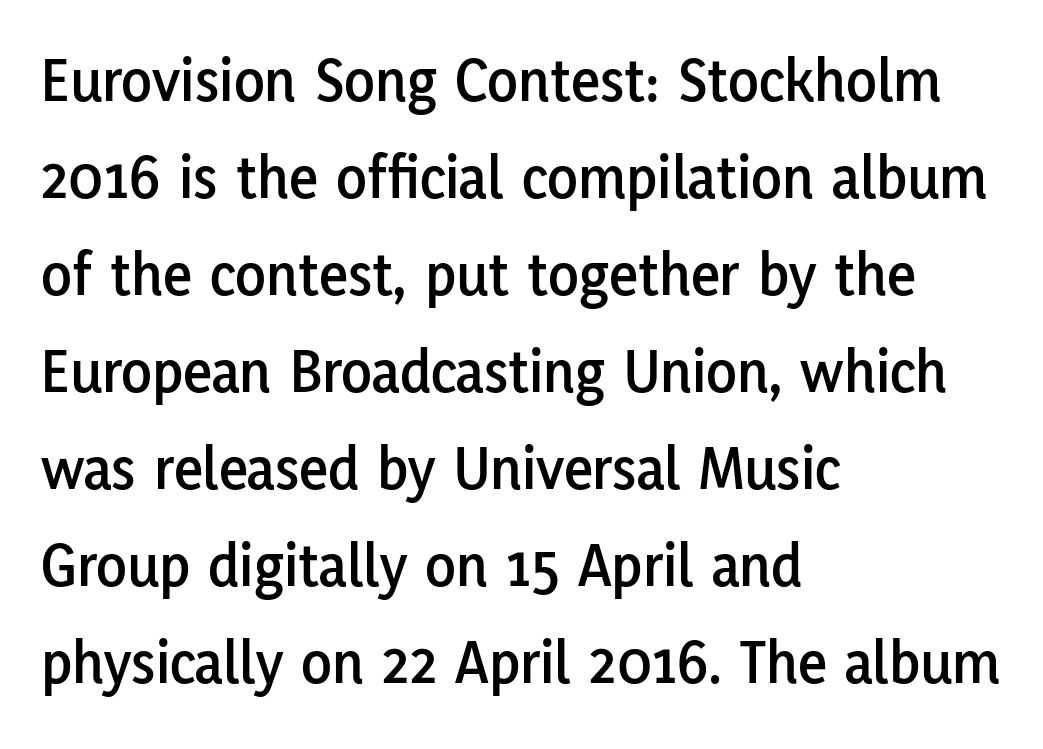
The image shows 63 px sans-serif type, upright; set left-aligned, normal line spacing (1.54x), normal letter spacing, not underlined; low stroke contrast and a medium x-height.
